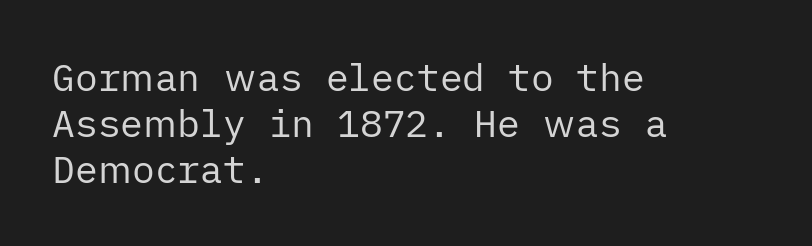
{"serif": "no", "italic": "no", "bold": "no", "weight": "regular", "width": "normal", "stroke_contrast": "low", "x_height": "medium", "underline": "no", "align": "left", "line_spacing_ratio": 1.21, "letter_spacing": "normal", "letter_spacing_em": 0.0, "glyph_px": 38}
